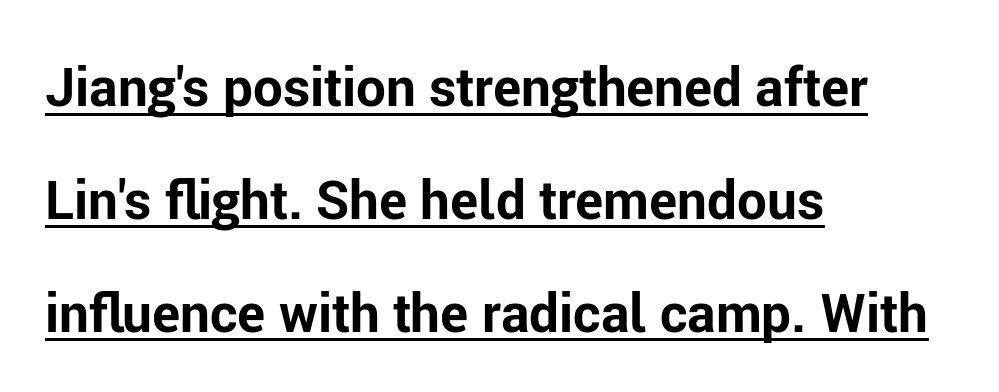
The image shows 53 px bold sans-serif type, upright; set left-aligned, loose line spacing (2.13x), normal letter spacing, underlined; low stroke contrast and a medium x-height.
